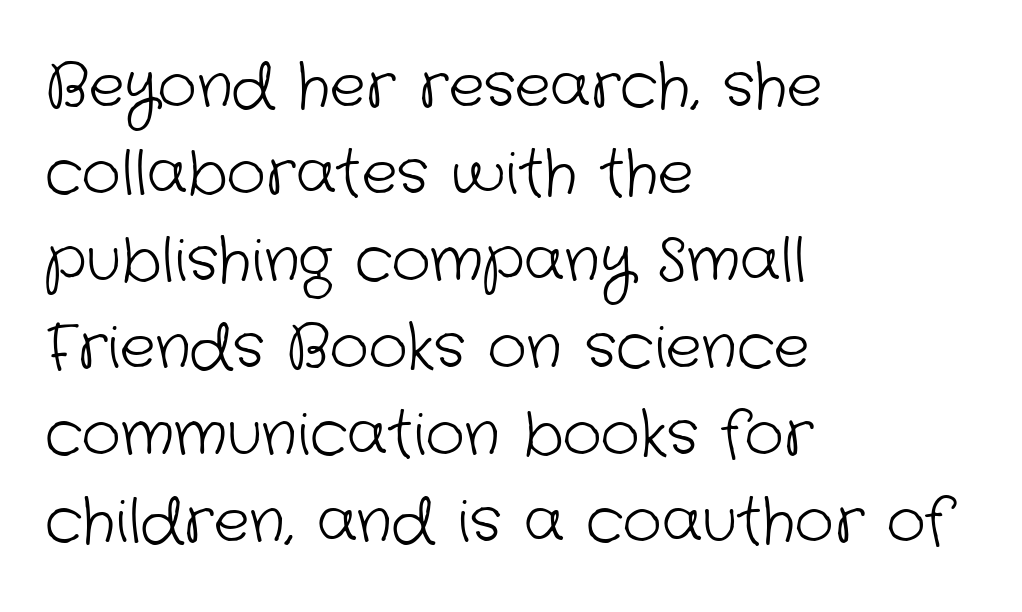
Varying glyph widths throughout — classic text-font behaviour. Any mark beneath the type? The region is blank. Serif or sans? Sans — the stroke terminals are bare. Whoever set this chose a conventional vertical rhythm. Caption: multi-line text, flush left, ragged right.
